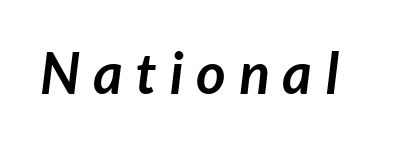
Q: Is the text bold? A: Yes.
Q: Is the typeface a serif or a sans-serif typeface? A: Sans-serif.
Q: Is the text underlined? A: No.
Q: Is the spacing between letters normal or unusually wide? A: Unusually wide.
Q: Width (condensed, normal, or wide)? A: Normal.
Q: Stroke contrast? A: Low.
Q: x-height? A: Medium.
Q: Monospaced? A: No.
